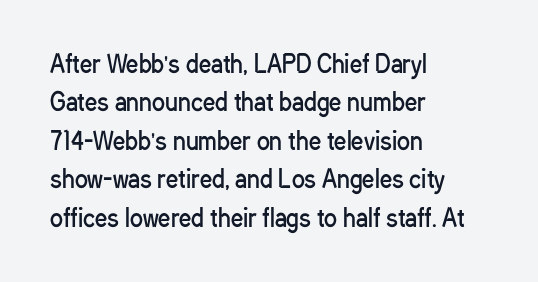
The image shows 24 px text type, upright; set left-aligned, normal line spacing (1.6x), normal letter spacing, not underlined.
